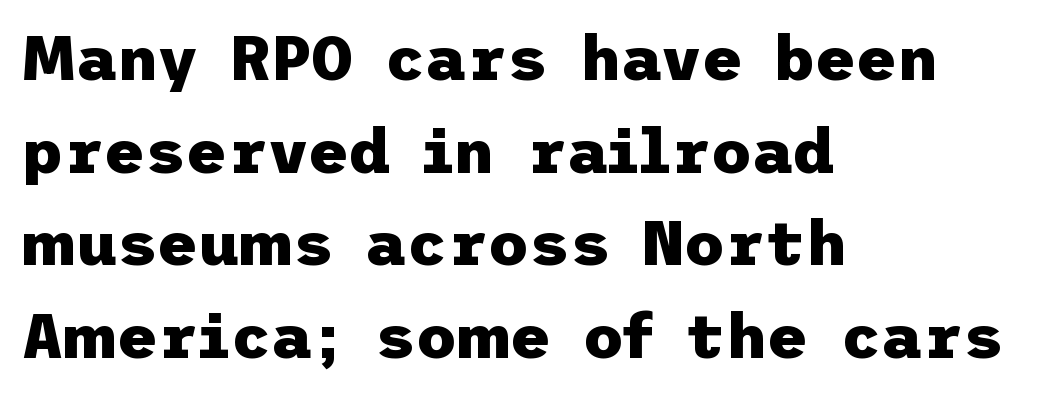
{"serif": "no", "italic": "no", "bold": "yes", "weight": "heavy", "width": "normal", "stroke_contrast": "low", "x_height": "medium", "underline": "no", "align": "left", "line_spacing": "normal", "line_spacing_ratio": 1.47, "letter_spacing": "normal", "letter_spacing_em": 0.0, "glyph_px": 63}
